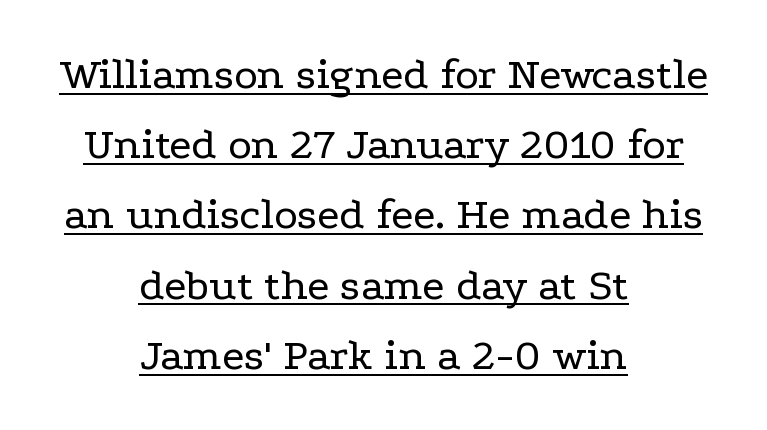
Q: Is the text bold? A: No.
Q: Is the text italic (slanted)? A: No, it is upright.
Q: Is the typeface a serif or a sans-serif typeface? A: Serif.
Q: Is the text underlined? A: Yes.
Q: How is the paragraph aligned? A: Centered.
Q: Is the spacing between letters normal or unusually wide? A: Normal.
Q: Is the spacing between lines tight, normal or loose? A: Normal.
Q: Width (condensed, normal, or wide)? A: Wide.
Q: Stroke contrast? A: Low.
Q: x-height? A: Medium.
Q: Monospaced? A: No.
